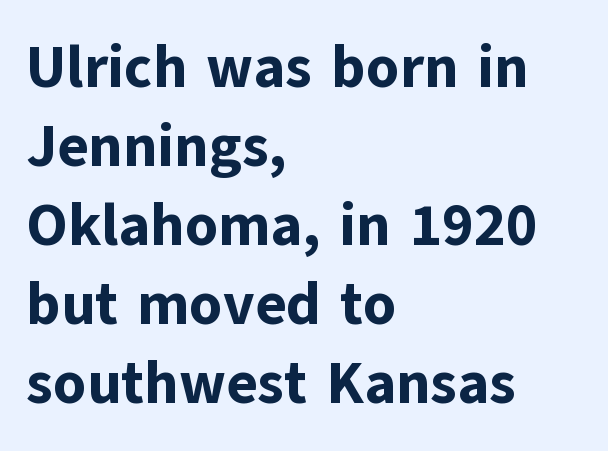
{"serif": "no", "italic": "no", "bold": "yes", "weight": "bold", "width": "normal", "stroke_contrast": "low", "x_height": "medium", "monospaced": "no", "underline": "no", "align": "left", "line_spacing": "normal", "line_spacing_ratio": 1.34, "letter_spacing": "normal", "letter_spacing_em": 0.0, "glyph_px": 59}
